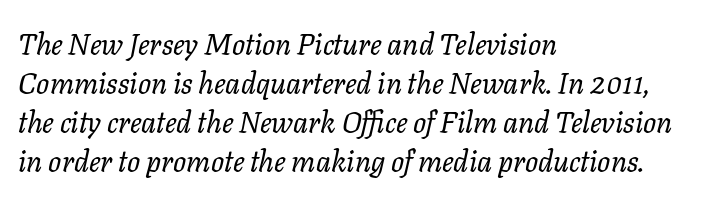
The image shows 29 px regular-weight type, italic (leaning right); set left-aligned, normal line spacing (1.35x), normal letter spacing, not underlined; low stroke contrast and a medium x-height.
